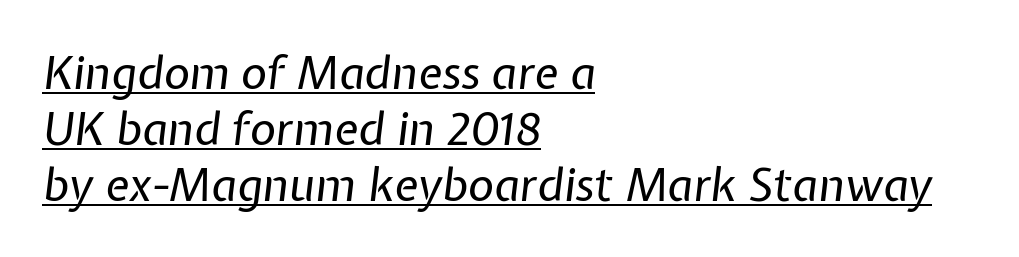
Q: Is the text bold? A: No.
Q: Is the text italic (slanted)? A: Yes, it leans right by about 7 degrees.
Q: Is the text underlined? A: Yes.
Q: How is the paragraph aligned? A: Left-aligned.
Q: Is the spacing between letters normal or unusually wide? A: Normal.
Q: Width (condensed, normal, or wide)? A: Normal.
Q: Stroke contrast? A: Low.
Q: x-height? A: Medium.
Q: Monospaced? A: No.
